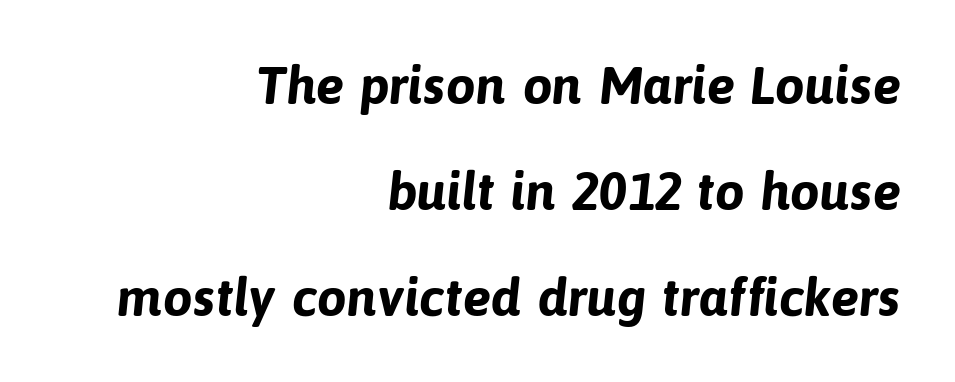
Q: Is the text bold? A: Yes.
Q: Is the typeface a serif or a sans-serif typeface? A: Sans-serif.
Q: Is the text underlined? A: No.
Q: How is the paragraph aligned? A: Right-aligned.
Q: Is the spacing between letters normal or unusually wide? A: Normal.
Q: Is the spacing between lines tight, normal or loose? A: Loose.
Q: Width (condensed, normal, or wide)? A: Normal.
Q: Stroke contrast? A: Low.
Q: x-height? A: Medium.
Q: Monospaced? A: No.
